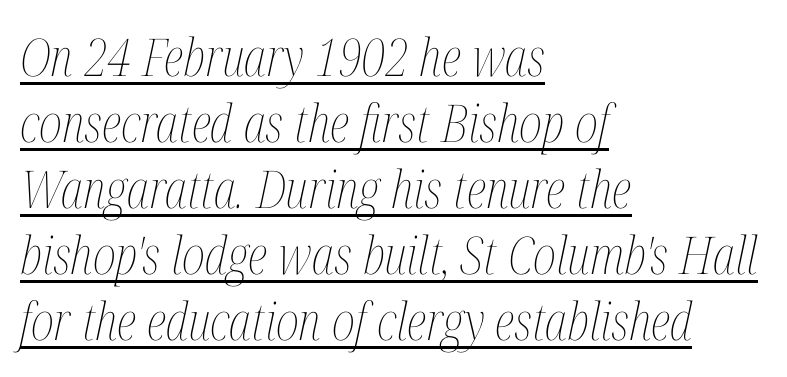
{"italic": "yes", "lean": "right", "slant_degrees": 12, "bold": "no", "weight": "thin", "width": "condensed", "stroke_contrast": "medium", "x_height": "medium", "monospaced": "no", "underline": "yes", "align": "left", "line_spacing": "normal", "line_spacing_ratio": 1.27, "letter_spacing": "normal", "letter_spacing_em": 0.0, "glyph_px": 52}
